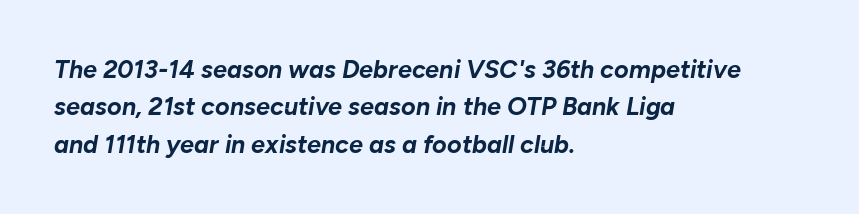
Anything drawn beneath the words? Only blank space. This sample uses an oblique cut, with every glyph tilted off the vertical. Heavy, bold letterforms. Inter-character spacing is left at the font's built-in metrics. Is the block centered? No — it sits flush against the left margin.
